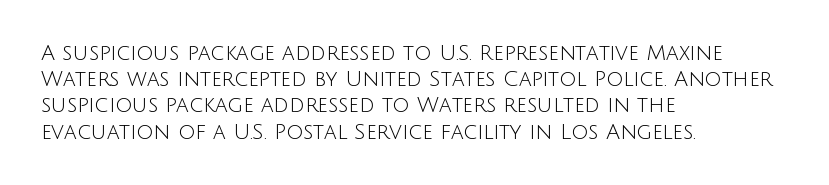
The image shows 21 px text type, upright; set left-aligned, normal line spacing (1.25x), normal letter spacing, not underlined.
